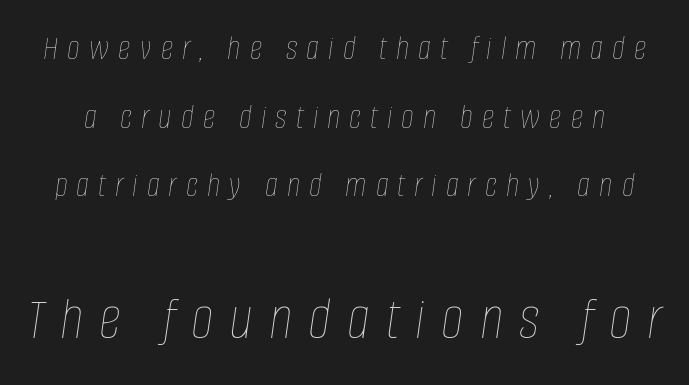
{"italic": "yes", "lean": "right", "slant_degrees": 8, "bold": "no", "weight": "thin", "width": "condensed", "stroke_contrast": "low", "x_height": "large", "monospaced": "no", "underline": "no", "line_spacing": "loose", "line_spacing_ratio": 1.96, "letter_spacing": "wide", "letter_spacing_em": 0.26, "larger_block": "second", "size_ratio": 1.77, "glyph_px": 62}
